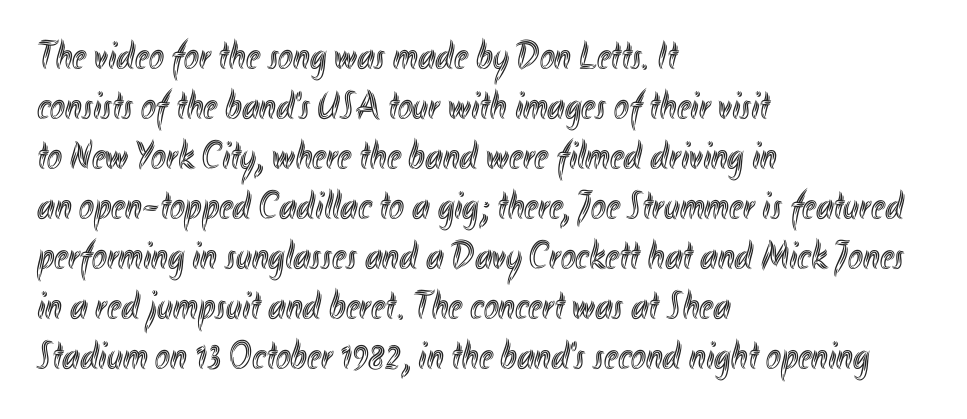
Each line starts at the same left margin while the right side varies. The horizontal fit of the characters is conventional and even. Is this a fixed-width face? No — the glyphs have proportional, varying widths. The leading is moderate, giving the passage an even texture. No word sits above an underline.
